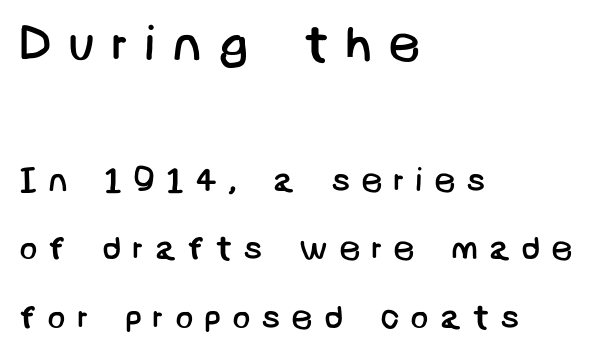
{"serif": "no", "bold": "no", "weight": "regular", "width": "normal", "stroke_contrast": "low", "x_height": "large", "underline": "no", "align": "left", "line_spacing": "loose", "line_spacing_ratio": 2.02, "letter_spacing": "wide", "letter_spacing_em": 0.31, "larger_block": "first", "size_ratio": 1.5, "glyph_px": 51}
